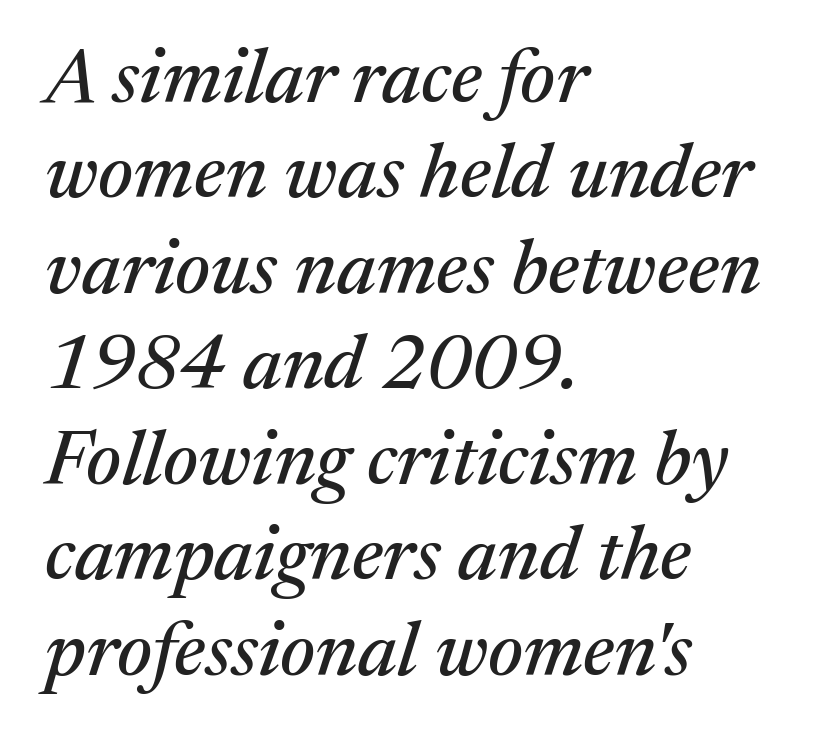
Q: Is the text italic (slanted)? A: Yes, it leans right by about 17 degrees.
Q: Is the typeface a serif or a sans-serif typeface? A: Serif.
Q: Is the text underlined? A: No.
Q: How is the paragraph aligned? A: Left-aligned.
Q: Is the spacing between letters normal or unusually wide? A: Normal.
Q: Width (condensed, normal, or wide)? A: Normal.
Q: Stroke contrast? A: Medium.
Q: x-height? A: Medium.
Q: Monospaced? A: No.
